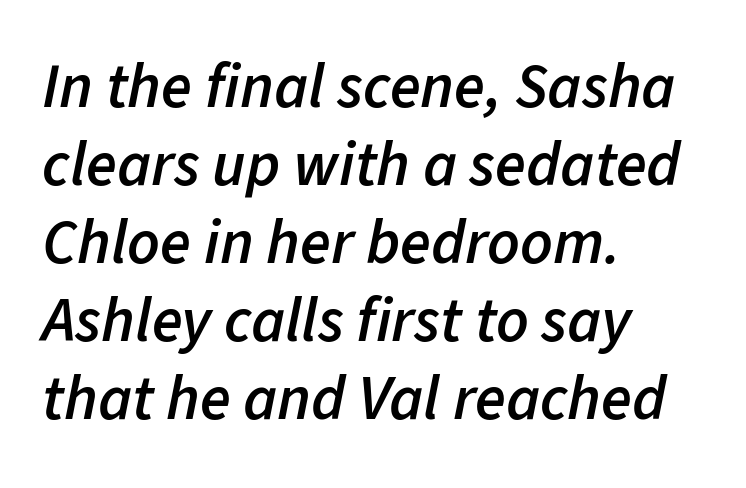
{"italic": "yes", "lean": "right", "slant_degrees": 11, "bold": "semi", "weight": "semibold", "width": "normal", "stroke_contrast": "low", "x_height": "medium", "monospaced": "no", "underline": "no", "align": "left", "line_spacing_ratio": 1.24, "letter_spacing": "normal", "letter_spacing_em": 0.0, "glyph_px": 63}
